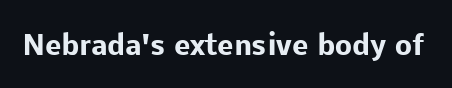
What stands out about the letter spacing? Nothing — it is the standard amount. No italicization has been applied; the sample stays upright. The gap between lines stays unmarked. Thick stems and heavy bowls — unmistakably bold.
